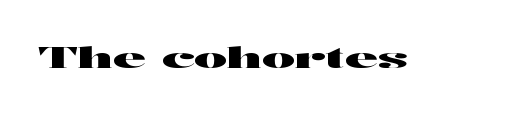
{"serif": "no", "italic": "no", "width": "wide", "stroke_contrast": "high", "x_height": "medium", "monospaced": "no", "underline": "no", "letter_spacing": "normal", "letter_spacing_em": 0.0, "glyph_px": 28}
